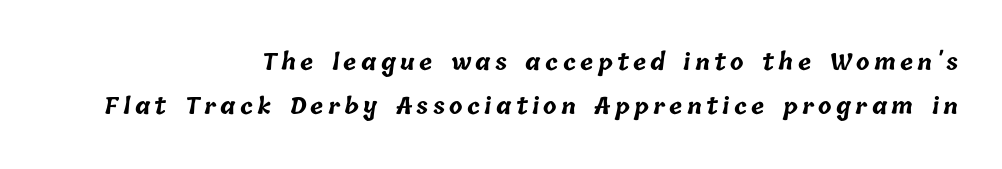
The image shows 22 px bold type; set right-aligned, loose line spacing (1.98x), unusually wide letter spacing (+0.2 em), not underlined.
